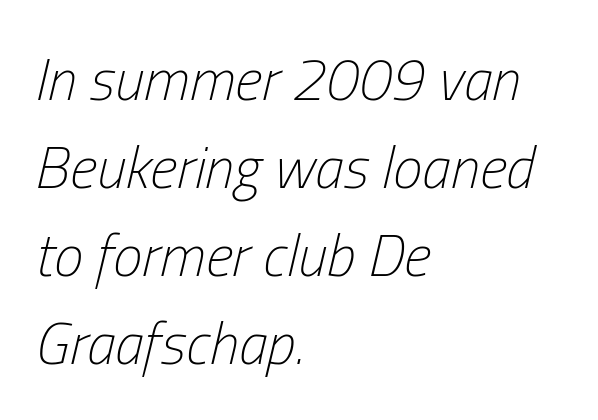
Q: Is the text bold? A: No.
Q: Is the text italic (slanted)? A: Yes, it leans right by about 13 degrees.
Q: Is the text underlined? A: No.
Q: How is the paragraph aligned? A: Left-aligned.
Q: Is the spacing between letters normal or unusually wide? A: Normal.
Q: Is the spacing between lines tight, normal or loose? A: Normal.
Q: Width (condensed, normal, or wide)? A: Condensed.
Q: Stroke contrast? A: Low.
Q: x-height? A: Medium.
Q: Monospaced? A: No.
